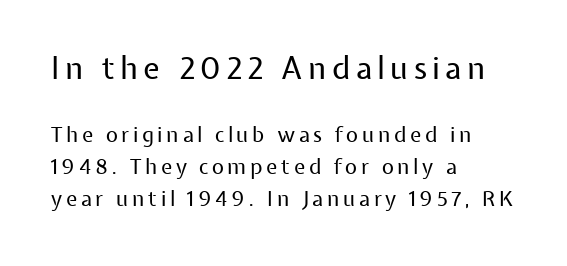
Q: Is the text bold? A: No.
Q: Is the text italic (slanted)? A: No, it is upright.
Q: Is the typeface a serif or a sans-serif typeface? A: Sans-serif.
Q: Is the text underlined? A: No.
Q: How is the paragraph aligned? A: Left-aligned.
Q: Is the spacing between lines tight, normal or loose? A: Normal.
Q: Which block of text is set in a larger size, the first (top) or the second (bottom)? A: The first (top) one.
Q: Width (condensed, normal, or wide)? A: Normal.
Q: Stroke contrast? A: Low.
Q: x-height? A: Medium.
Q: Monospaced? A: No.
